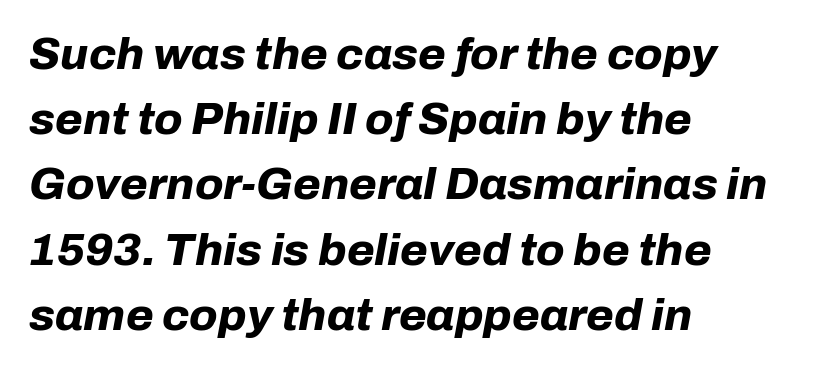
The image shows 45 px bold type, italic (leaning right); set left-aligned, normal line spacing (1.45x), normal letter spacing, not underlined; low stroke contrast and a medium x-height.
